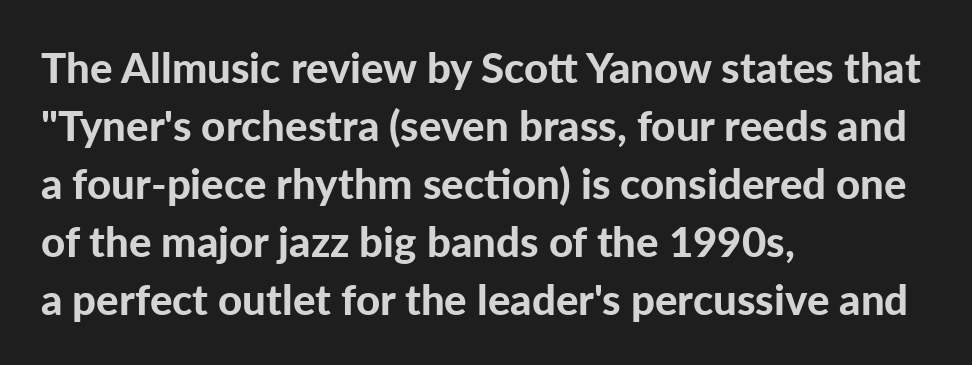
The image shows 42 px bold sans-serif type, upright; set left-aligned, normal line spacing (1.38x), normal letter spacing, not underlined; low stroke contrast and a medium x-height.
